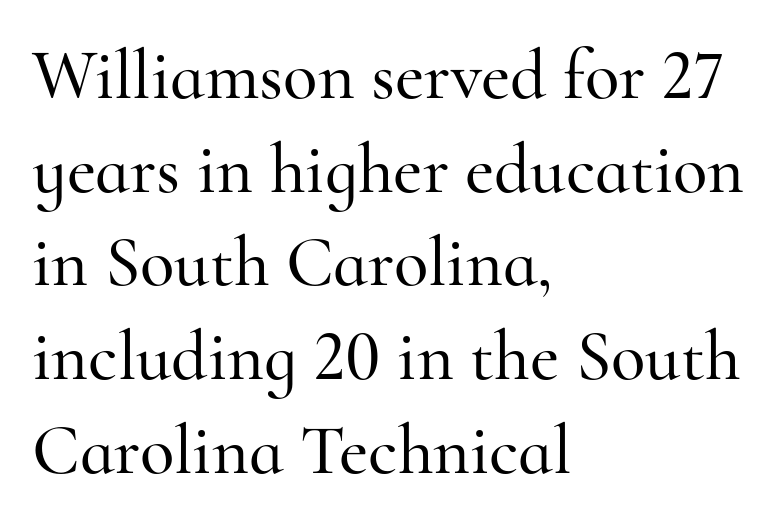
{"serif": "yes", "italic": "no", "width": "normal", "stroke_contrast": "high", "x_height": "small", "monospaced": "no", "underline": "no", "align": "left", "line_spacing": "normal", "line_spacing_ratio": 1.32, "letter_spacing": "normal", "letter_spacing_em": 0.0, "glyph_px": 71}
